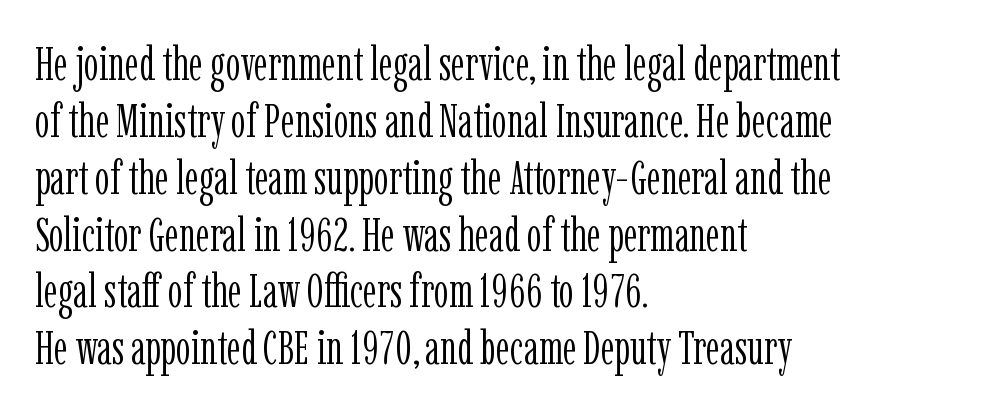
{"serif": "yes", "italic": "no", "bold": "no", "weight": "light", "width": "condensed", "stroke_contrast": "low", "x_height": "medium", "monospaced": "no", "underline": "no", "align": "left", "line_spacing_ratio": 1.21, "letter_spacing": "normal", "letter_spacing_em": 0.0, "glyph_px": 47}
